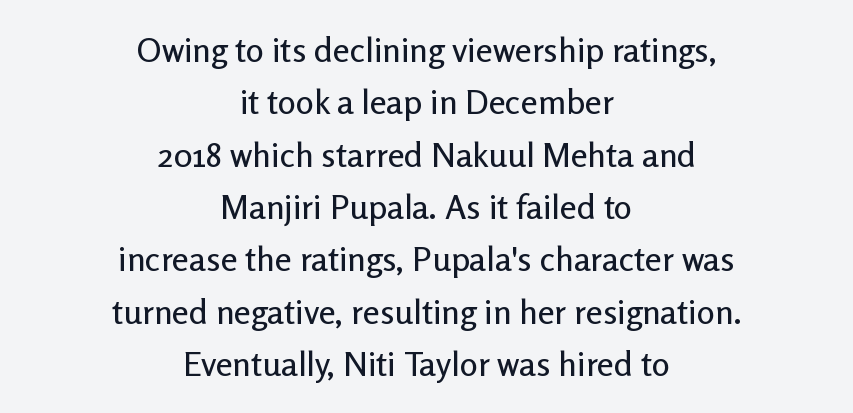
{"serif": "no", "italic": "no", "width": "normal", "stroke_contrast": "low", "x_height": "medium", "monospaced": "no", "underline": "no", "align": "center", "line_spacing": "normal", "line_spacing_ratio": 1.54, "letter_spacing": "normal", "letter_spacing_em": 0.0, "glyph_px": 34}
